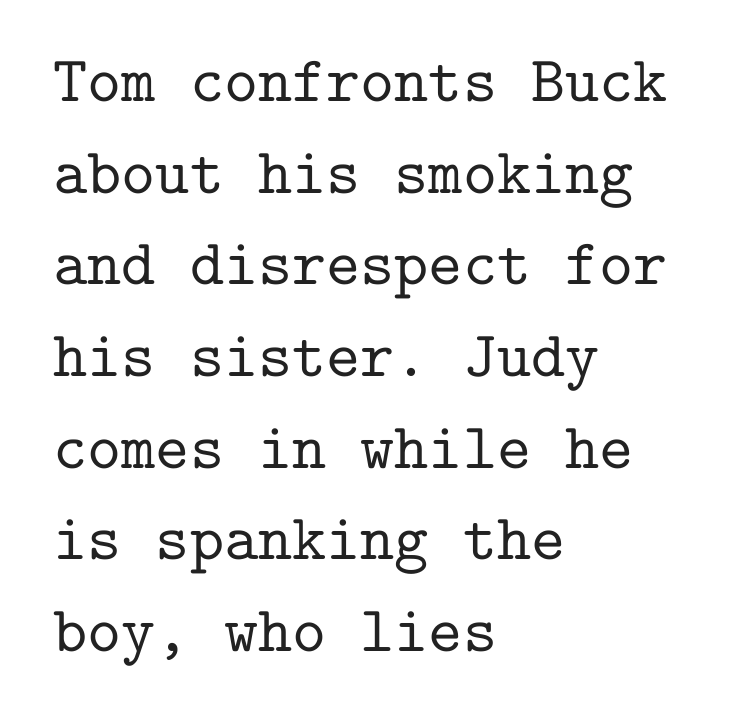
Is the letter spacing exaggerated? No — it looks like the ordinary default. Plain, unruled lines of type. Check where the strokes stop: tiny serifs finish them off. The rag falls on the right side of this text block. Students, observe: this is what conventionally led text looks like.
